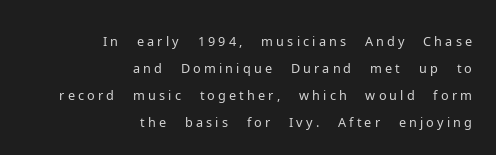
Q: Is the text bold? A: No.
Q: Is the text italic (slanted)? A: No, it is upright.
Q: Is the text underlined? A: No.
Q: How is the paragraph aligned? A: Right-aligned.
Q: Is the spacing between lines tight, normal or loose? A: Tight.
